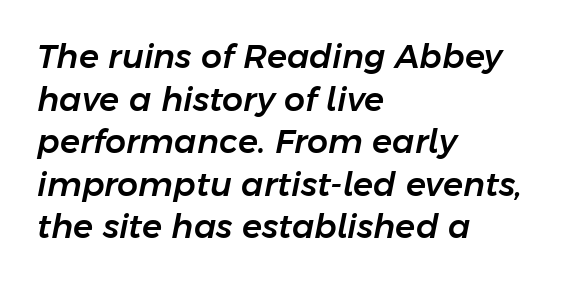
Note the varied advance widths — an 'i' is clearly narrower than an 'm'. In CSS terms this would be text-align: left. Is the letter spacing exaggerated? No — it looks like the ordinary default. What's the leading like? Ordinary, nothing unusual. A clean baseline with only descenders dipping below it.
